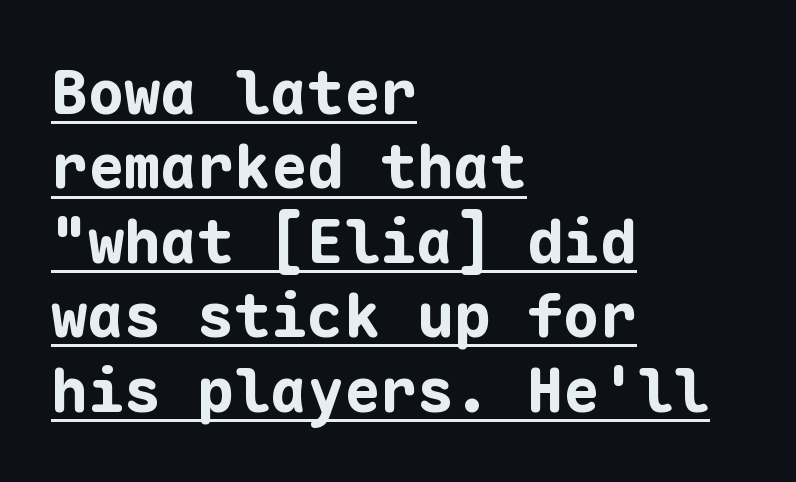
The glyphs in this specimen are sans serif. Thick stems and heavy bowls — unmistakably bold. Fixed-width glyphs throughout — classic coding-font behaviour. The face used here appears with an underline applied. Posture: straight, roman, zero tilt.
